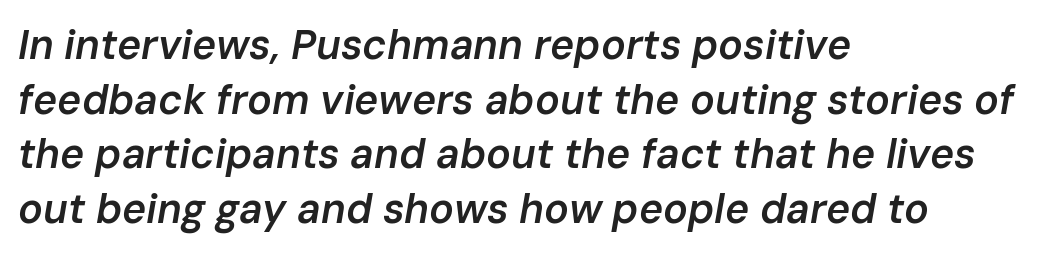
The image shows 41 px semibold type, italic (leaning right); set left-aligned, normal line spacing (1.33x), normal letter spacing, not underlined; low stroke contrast and a medium x-height.
